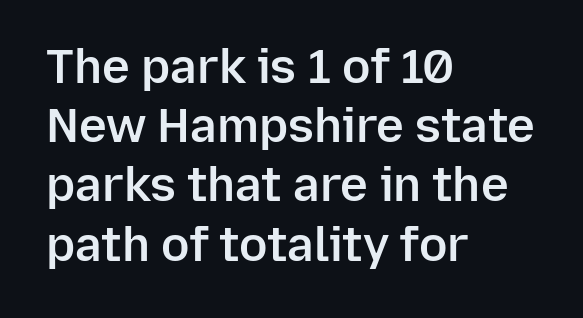
The image shows 47 px semibold sans-serif type, upright; set left-aligned, normal line spacing (1.26x), normal letter spacing, not underlined; low stroke contrast and a medium x-height.
